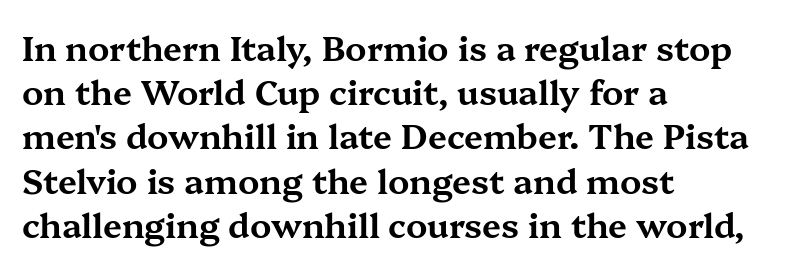
A clean baseline with only descenders dipping below it. A serif font was chosen for this passage. The letters advance in unequal steps, a hallmark of proportional type. Each line starts at the same left margin while the right side varies. Posture: vertical.
